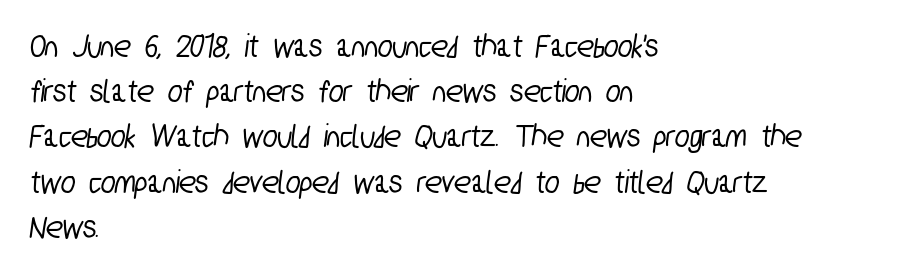
The gap between lines stays unmarked. Compared with typical paragraphs, the rows here are spaced about the same. A student would call this left alignment; a typographer would say flush left, rag right. The horizontal fit of the characters is conventional and even.
